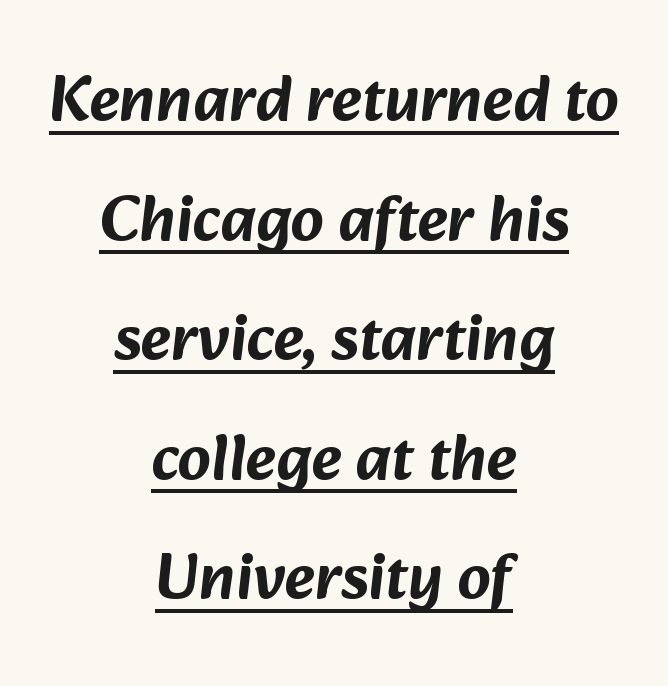
The image shows 65 px sans-serif type; set centered, line spacing 1.84x, normal letter spacing, underlined; low stroke contrast and a medium x-height.
